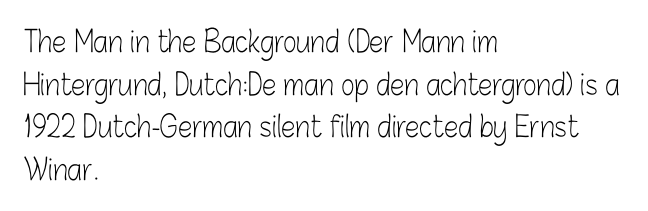
Q: Is the text bold? A: No.
Q: Is the text italic (slanted)? A: No, it is upright.
Q: Is the typeface a serif or a sans-serif typeface? A: Sans-serif.
Q: Is the text underlined? A: No.
Q: How is the paragraph aligned? A: Left-aligned.
Q: Is the spacing between letters normal or unusually wide? A: Normal.
Q: Is the spacing between lines tight, normal or loose? A: Normal.
Q: Width (condensed, normal, or wide)? A: Condensed.
Q: Stroke contrast? A: Low.
Q: x-height? A: Medium.
Q: Monospaced? A: No.
